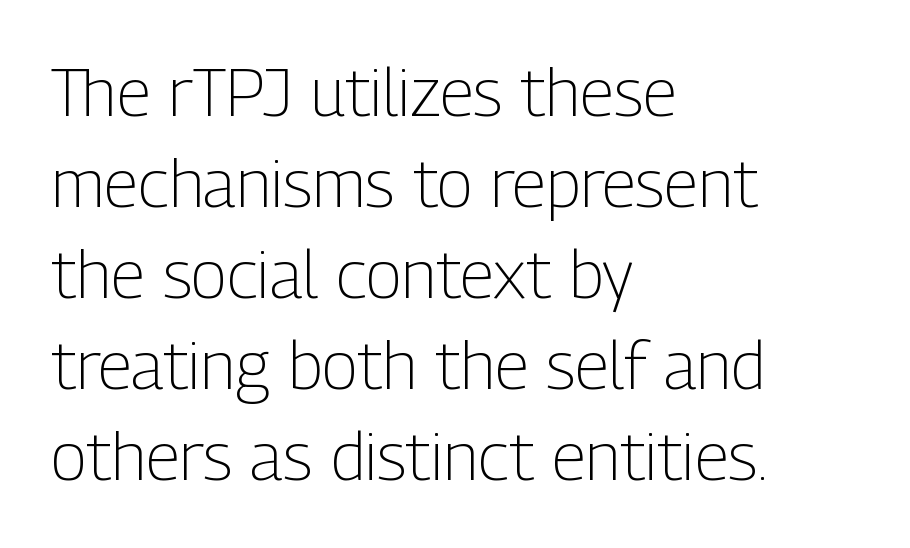
Bare-footed words on every line. A typesetter would call this leading conventional body-copy spacing. Rendered with straight, roman letterforms. Unbolded letterforms with no extra heft.
